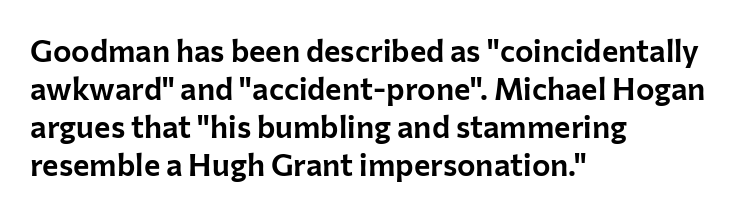
Q: Is the text italic (slanted)? A: No, it is upright.
Q: Is the typeface a serif or a sans-serif typeface? A: Sans-serif.
Q: Is the text underlined? A: No.
Q: How is the paragraph aligned? A: Left-aligned.
Q: Is the spacing between letters normal or unusually wide? A: Normal.
Q: Width (condensed, normal, or wide)? A: Normal.
Q: Stroke contrast? A: Low.
Q: x-height? A: Medium.
Q: Monospaced? A: No.
